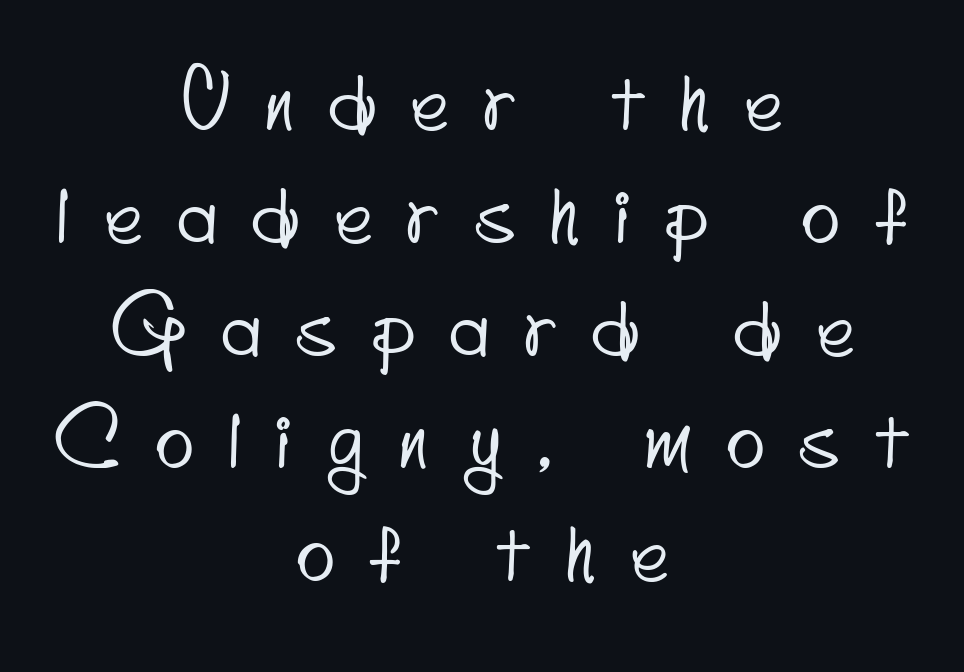
The image shows 80 px condensed sans-serif type; set centered, normal line spacing (1.41x), unusually wide letter spacing (+0.45 em), not underlined; low stroke contrast and a small x-height.
